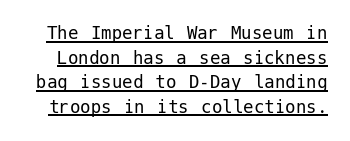
Q: Is the text bold? A: No.
Q: Is the text italic (slanted)? A: No, it is upright.
Q: Is the text underlined? A: Yes.
Q: Is the spacing between letters normal or unusually wide? A: Normal.
